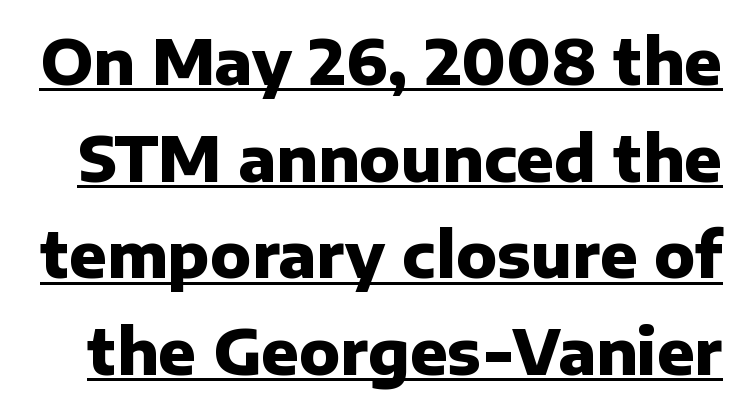
Regarding serifs, this sample does without them. In terms of posture, this sample is upright. Looks like someone drew a line under every word here. Short note: letters normally spaced. Looks like regular typesetting: each glyph gets only the width it needs.
